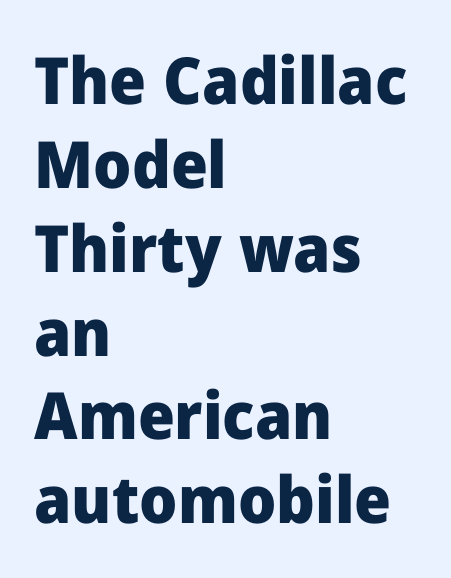
Q: Is the text bold? A: Yes.
Q: Is the text italic (slanted)? A: No, it is upright.
Q: Is the typeface a serif or a sans-serif typeface? A: Sans-serif.
Q: Is the text underlined? A: No.
Q: How is the paragraph aligned? A: Left-aligned.
Q: Is the spacing between letters normal or unusually wide? A: Normal.
Q: Is the spacing between lines tight, normal or loose? A: Normal.
Q: Width (condensed, normal, or wide)? A: Normal.
Q: Stroke contrast? A: Low.
Q: x-height? A: Medium.
Q: Monospaced? A: No.
